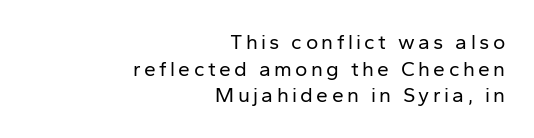
{"italic": "no", "bold": "no", "underline": "no", "align": "right", "line_spacing": "normal", "line_spacing_ratio": 1.27, "glyph_px": 21}
